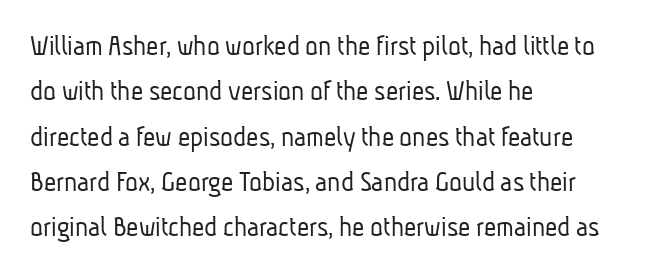
{"serif": "no", "bold": "no", "weight": "light", "width": "condensed", "stroke_contrast": "low", "x_height": "medium", "monospaced": "no", "underline": "no", "align": "left", "line_spacing": "normal", "line_spacing_ratio": 1.51, "letter_spacing": "normal", "letter_spacing_em": 0.0, "glyph_px": 30}
